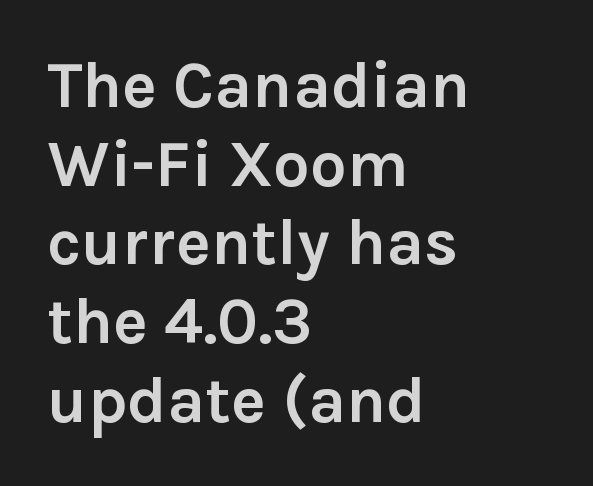
{"serif": "no", "italic": "no", "bold": "yes", "weight": "semibold", "width": "normal", "stroke_contrast": "low", "x_height": "medium", "monospaced": "no", "underline": "no", "align": "left", "line_spacing_ratio": 1.21, "letter_spacing": "normal", "letter_spacing_em": 0.0, "glyph_px": 65}
